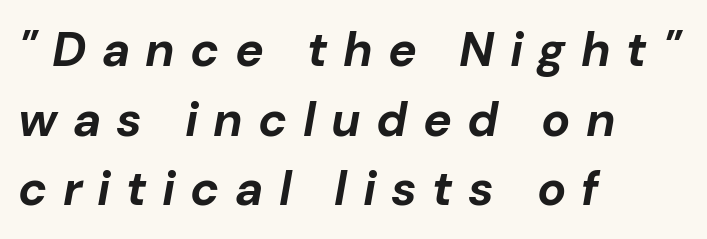
Glance below the letters and you will spot only blank space. Loose tracking; the words dissolve into strings of separated letters. Horizontal alignment here is leftward, the default for most running prose. Does the lettering tilt? It does — this is italic. Looks like regular typesetting: each glyph gets only the width it needs. The strokes are fattened all the way to bold.
